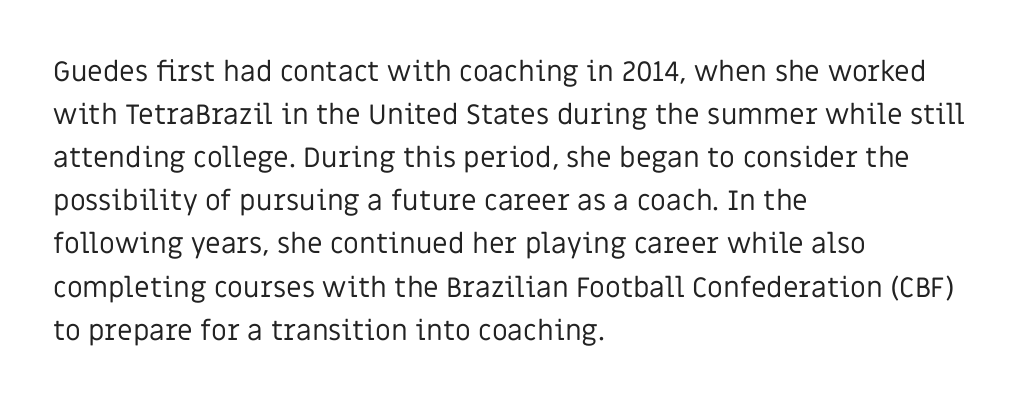
Q: Is the text bold? A: No.
Q: Is the text italic (slanted)? A: No, it is upright.
Q: Is the typeface a serif or a sans-serif typeface? A: Sans-serif.
Q: Is the text underlined? A: No.
Q: How is the paragraph aligned? A: Left-aligned.
Q: Is the spacing between letters normal or unusually wide? A: Normal.
Q: Is the spacing between lines tight, normal or loose? A: Normal.
Q: Width (condensed, normal, or wide)? A: Normal.
Q: Stroke contrast? A: Low.
Q: x-height? A: Large.
Q: Monospaced? A: No.
